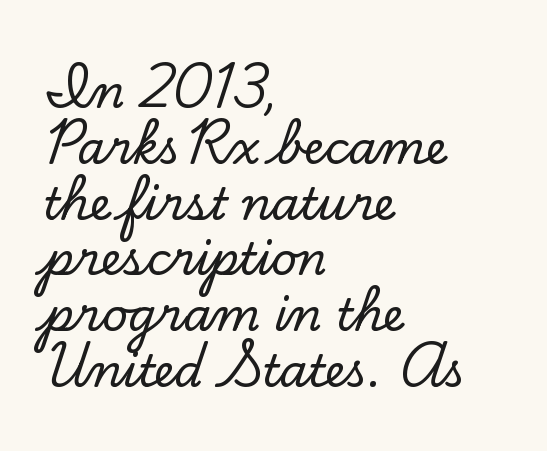
The image shows 45 px serif type; set left-aligned, line spacing 1.24x, normal letter spacing, not underlined; low stroke contrast and a small x-height.
